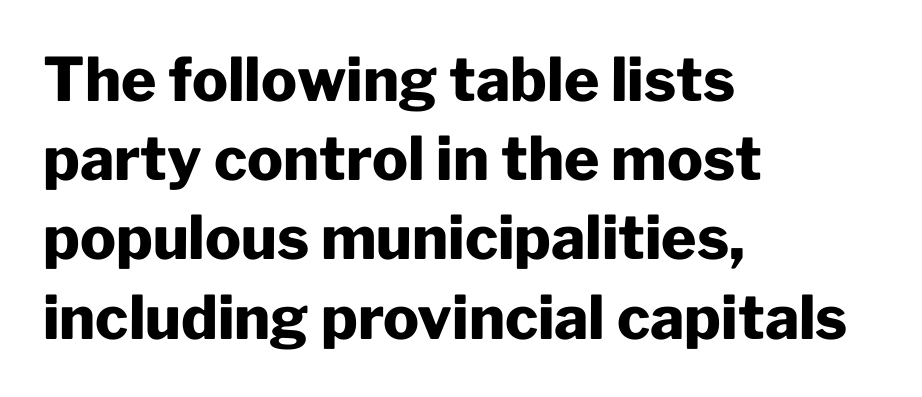
{"serif": "no", "italic": "no", "bold": "yes", "weight": "heavy", "width": "normal", "stroke_contrast": "low", "x_height": "medium", "monospaced": "no", "underline": "no", "align": "left", "line_spacing": "normal", "line_spacing_ratio": 1.32, "letter_spacing": "normal", "letter_spacing_em": 0.0, "glyph_px": 60}
